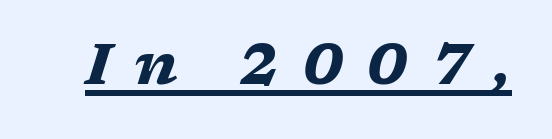
Q: Is the text bold? A: Yes.
Q: Is the text italic (slanted)? A: Yes, it leans right by about 17 degrees.
Q: Is the typeface a serif or a sans-serif typeface? A: Serif.
Q: Is the text underlined? A: Yes.
Q: Is the spacing between letters normal or unusually wide? A: Unusually wide.
Q: Width (condensed, normal, or wide)? A: Wide.
Q: Stroke contrast? A: Low.
Q: x-height? A: Medium.
Q: Monospaced? A: No.
